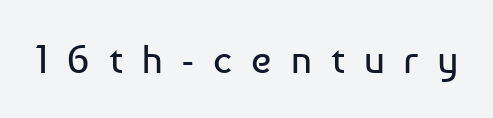
{"serif": "no", "italic": "no", "bold": "no", "weight": "regular", "width": "normal", "stroke_contrast": "low", "x_height": "medium", "monospaced": "no", "underline": "no", "letter_spacing": "wide", "letter_spacing_em": 0.48, "glyph_px": 40}
